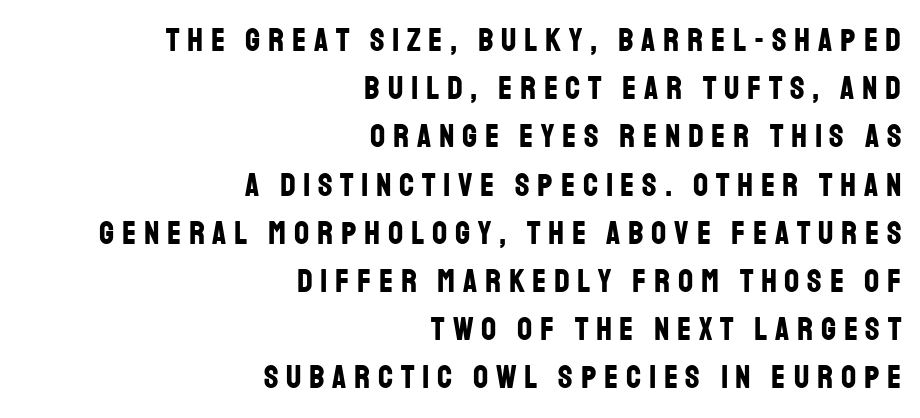
The image shows 33 px bold, condensed sans-serif type, upright; set right-aligned, normal line spacing (1.46x), unusually wide letter spacing (+0.24 em), not underlined; low stroke contrast and a large x-height.
